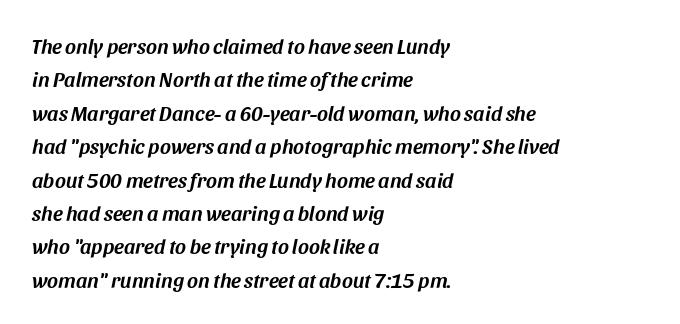
Q: Is the text italic (slanted)? A: Yes, it leans right by about 11 degrees.
Q: Is the text underlined? A: No.
Q: How is the paragraph aligned? A: Left-aligned.
Q: Is the spacing between letters normal or unusually wide? A: Normal.
Q: Is the spacing between lines tight, normal or loose? A: Normal.
